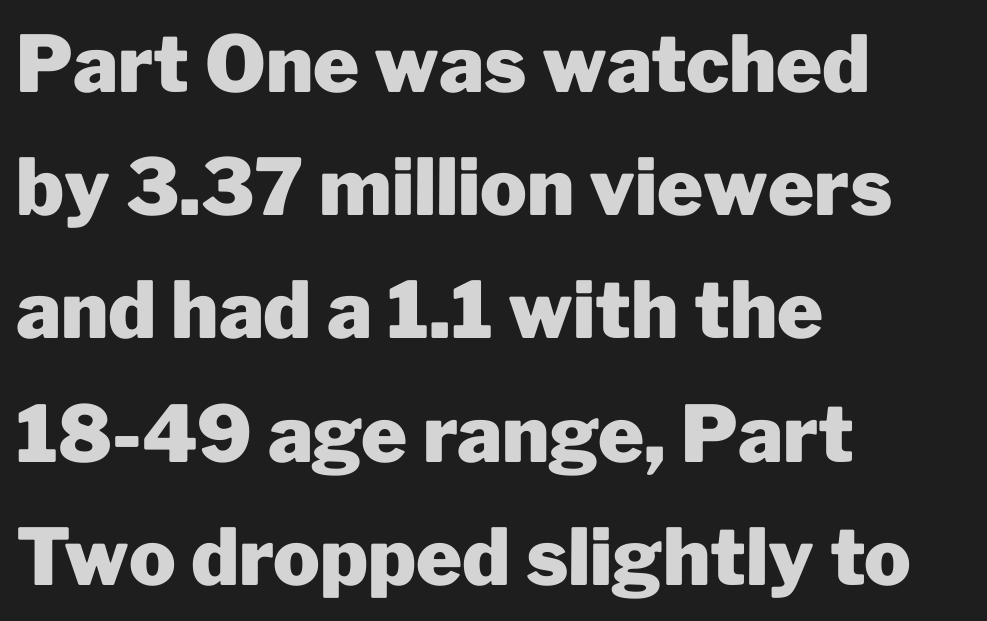
{"serif": "no", "italic": "no", "bold": "yes", "weight": "heavy", "width": "normal", "stroke_contrast": "low", "x_height": "medium", "monospaced": "no", "underline": "no", "align": "left", "line_spacing": "normal", "line_spacing_ratio": 1.58, "letter_spacing": "normal", "letter_spacing_em": 0.0, "glyph_px": 78}
